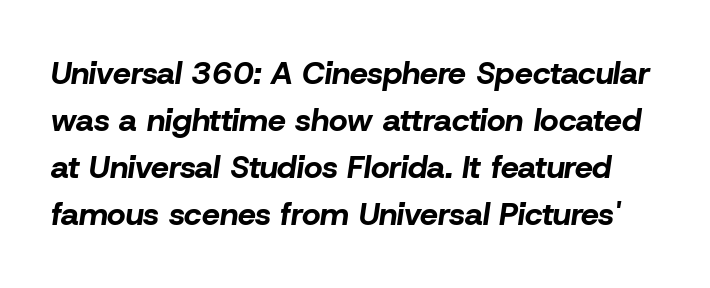
Successive baselines arrive at the customary interval. Honestly, the letter spacing is just normal — you wouldn't notice it. This rendering features lettering with no underline. Rendered with sloped, italic letterforms.
